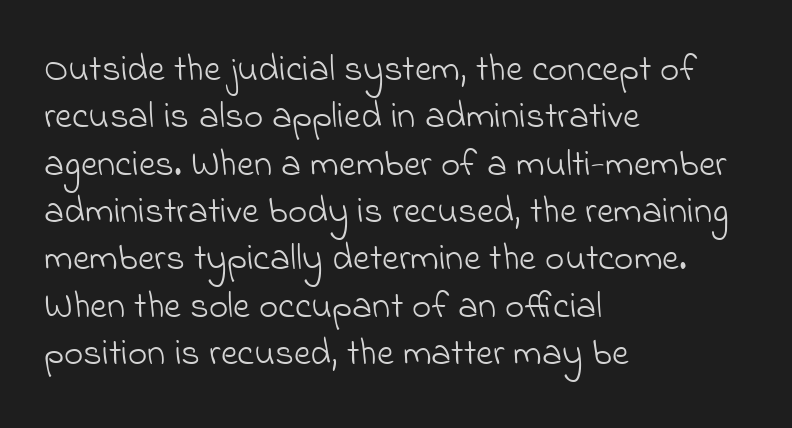
The image shows 37 px light sans-serif type; set left-aligned, normal line spacing (1.28x), normal letter spacing, not underlined; low stroke contrast and a small x-height.
